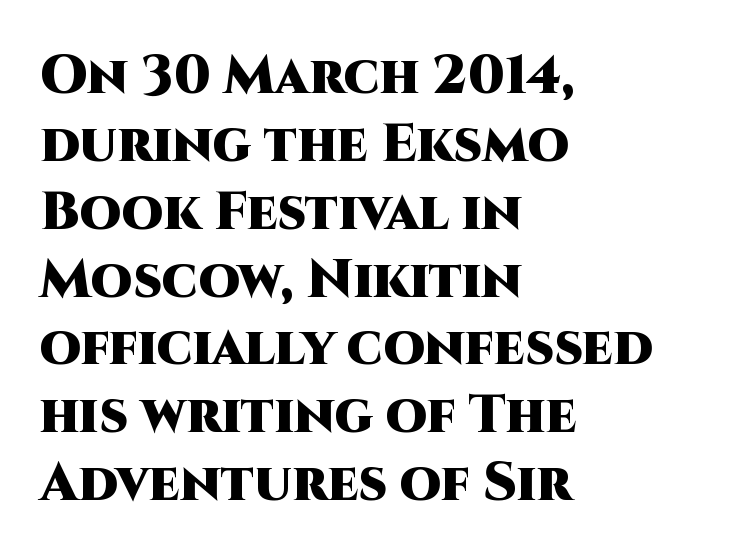
Q: Is the text bold? A: Yes.
Q: Is the text italic (slanted)? A: No, it is upright.
Q: Is the typeface a serif or a sans-serif typeface? A: Sans-serif.
Q: Is the text underlined? A: No.
Q: How is the paragraph aligned? A: Left-aligned.
Q: Is the spacing between letters normal or unusually wide? A: Normal.
Q: Is the spacing between lines tight, normal or loose? A: Normal.
Q: Width (condensed, normal, or wide)? A: Normal.
Q: Stroke contrast? A: High.
Q: x-height? A: Large.
Q: Monospaced? A: No.
